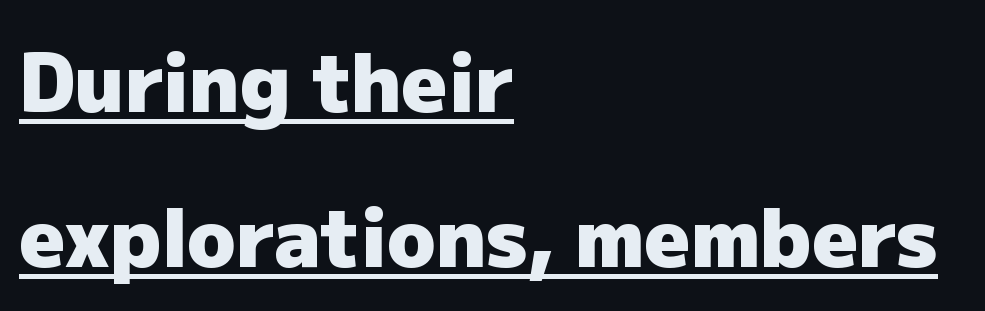
{"serif": "no", "italic": "no", "bold": "yes", "weight": "heavy", "width": "normal", "stroke_contrast": "low", "x_height": "medium", "monospaced": "no", "underline": "yes", "align": "left", "line_spacing": "loose", "line_spacing_ratio": 1.94, "letter_spacing": "normal", "letter_spacing_em": 0.0, "glyph_px": 80}
